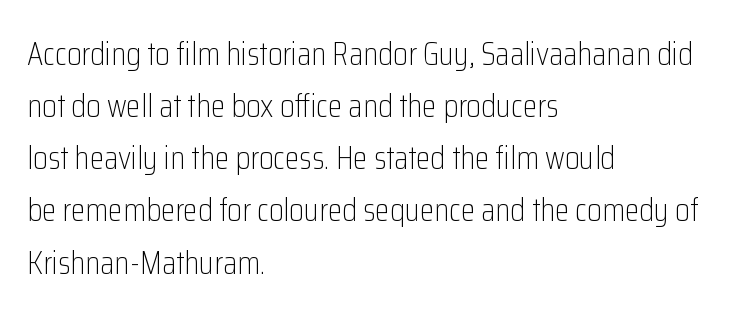
Q: Is the text bold? A: No.
Q: Is the text italic (slanted)? A: No, it is upright.
Q: Is the typeface a serif or a sans-serif typeface? A: Sans-serif.
Q: Is the text underlined? A: No.
Q: How is the paragraph aligned? A: Left-aligned.
Q: Is the spacing between letters normal or unusually wide? A: Normal.
Q: Is the spacing between lines tight, normal or loose? A: Normal.
Q: Width (condensed, normal, or wide)? A: Condensed.
Q: Stroke contrast? A: Low.
Q: x-height? A: Medium.
Q: Monospaced? A: No.
